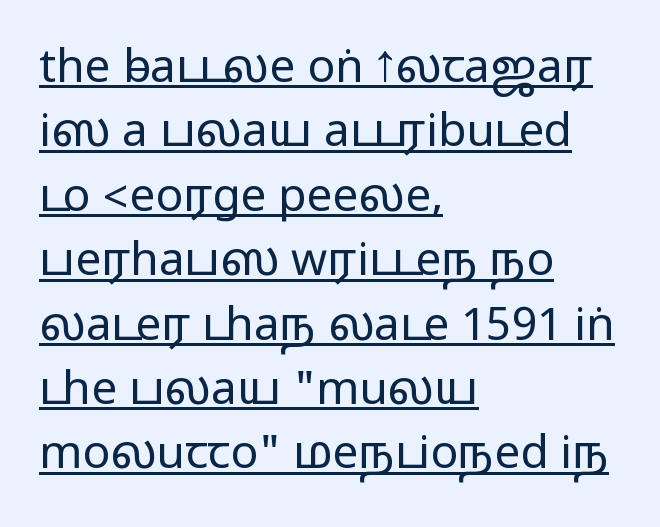
{"serif": "no", "italic": "no", "width": "wide", "stroke_contrast": "medium", "monospaced": "no", "underline": "yes", "align": "left", "line_spacing": "normal", "line_spacing_ratio": 1.4, "letter_spacing": "normal", "letter_spacing_em": 0.0, "glyph_px": 46}
